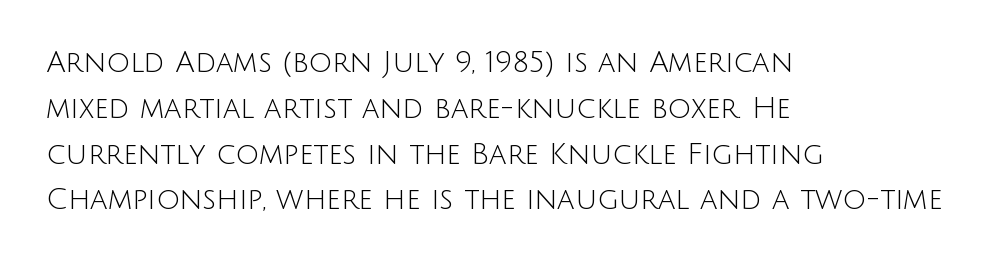
The image shows 29 px light sans-serif type, upright; set left-aligned, normal line spacing (1.58x), normal letter spacing, not underlined; low stroke contrast and a large x-height.
